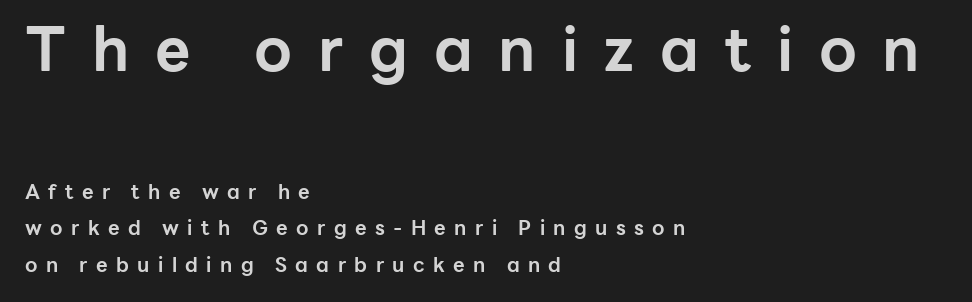
{"serif": "no", "italic": "no", "bold": "yes", "weight": "bold", "width": "normal", "stroke_contrast": "low", "x_height": "medium", "monospaced": "no", "underline": "no", "align": "left", "line_spacing_ratio": 1.81, "letter_spacing": "wide", "letter_spacing_em": 0.42, "larger_block": "first", "size_ratio": 3.05, "glyph_px": 61}
